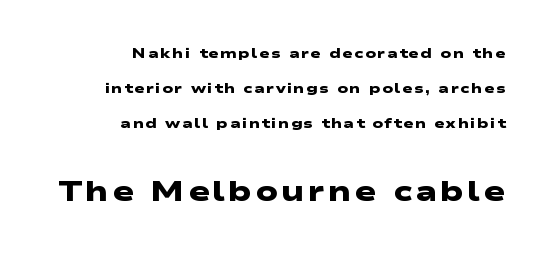
This sample uses a sans-serif face. Each row of text sits above clean, open space. Whoever set this chose breathing room over compactness in the vertical rhythm. This layout puts the modest block above and the oversized block below. A full-strength bold gives these letters their thick strokes. Casual observation: everything's shoved over to the right.
